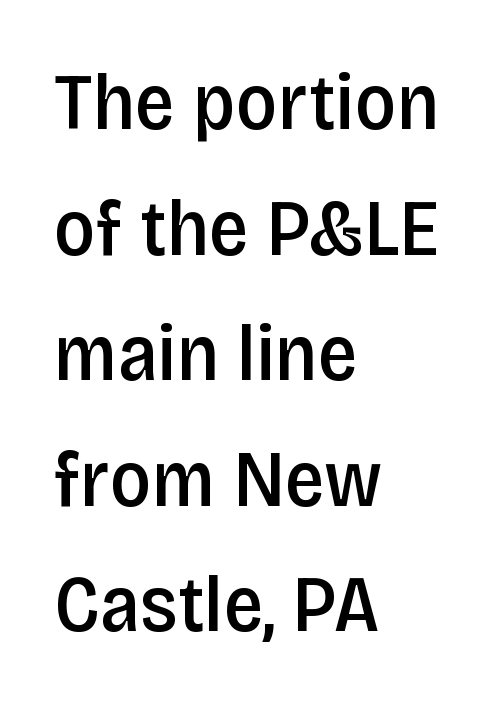
The image shows 80 px semibold, condensed sans-serif type, upright; set left-aligned, normal line spacing (1.57x), normal letter spacing, not underlined; low stroke contrast and a large x-height.
